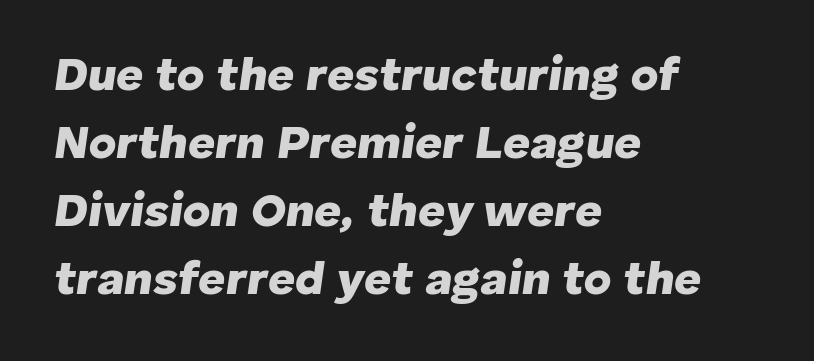
{"italic": "yes", "lean": "right", "slant_degrees": 8, "bold": "yes", "weight": "heavy", "width": "normal", "stroke_contrast": "low", "x_height": "medium", "monospaced": "no", "underline": "no", "align": "left", "line_spacing": "normal", "line_spacing_ratio": 1.45, "letter_spacing": "normal", "letter_spacing_em": 0.0, "glyph_px": 47}
